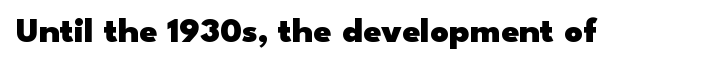
The image shows 36 px heavy, wide sans-serif type, upright; set normal letter spacing, not underlined; low stroke contrast and a small x-height.
